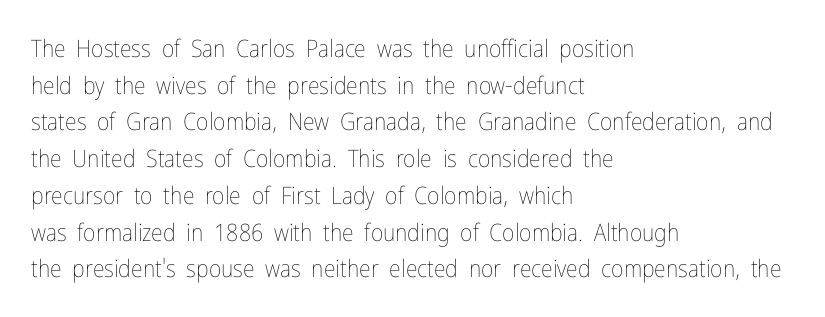
The image shows 24 px text type, upright; set left-aligned, normal line spacing (1.53x), normal letter spacing, not underlined.
